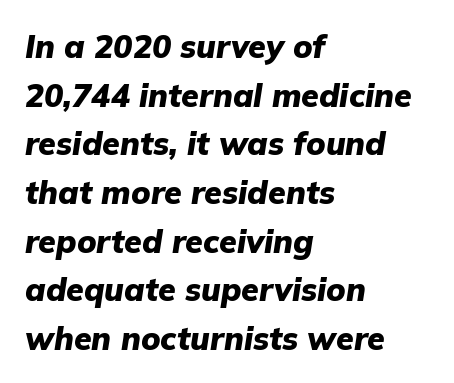
{"italic": "yes", "lean": "right", "slant_degrees": 9, "bold": "yes", "weight": "heavy", "width": "normal", "stroke_contrast": "low", "x_height": "medium", "monospaced": "no", "underline": "no", "align": "left", "line_spacing": "normal", "line_spacing_ratio": 1.52, "letter_spacing": "normal", "letter_spacing_em": 0.0, "glyph_px": 32}
